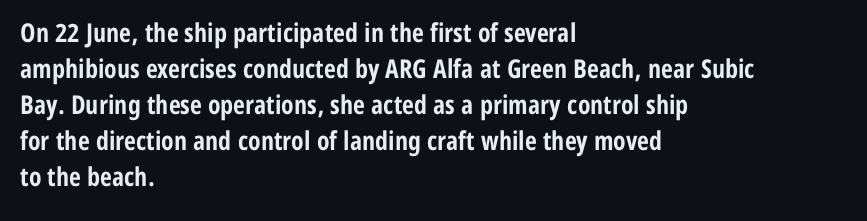
Weight: bold. Inter-character spacing is left at the font's built-in metrics. Check the space under the baseline: it is left empty. These lines sit exactly where default settings would place them. Compared with a centered layout, this one pins lines to the left instead.
